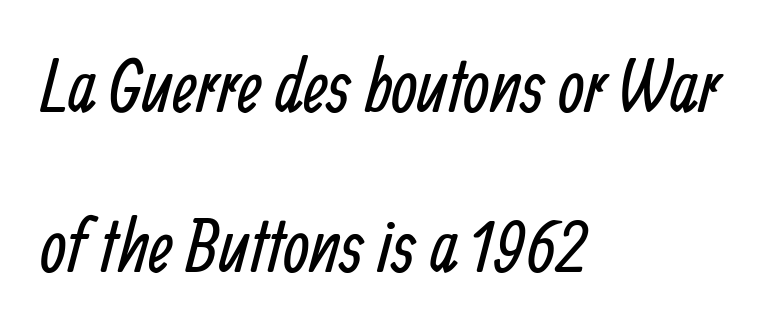
The rendering uses a large line-height, opening up the rows. Letterform terminals end flat and unadorned throughout the passage. There is no visible air inserted between adjacent glyphs. Reading down the block, your eye returns to a fixed left position each line. You could not count columns in this text — the font is proportionally spaced. No extra ink here — the face is not bold.
